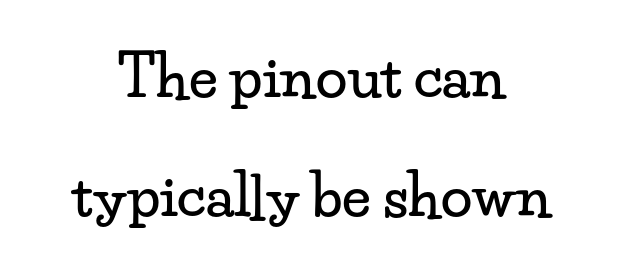
The image shows 57 px wide serif type, upright; set centered, loose line spacing (2.09x), normal letter spacing, not underlined; low stroke contrast and a small x-height.
